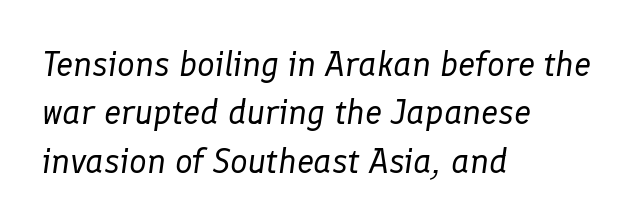
{"italic": "yes", "lean": "right", "slant_degrees": 8, "bold": "no", "weight": "regular", "width": "normal", "stroke_contrast": "low", "x_height": "medium", "monospaced": "no", "underline": "no", "align": "left", "line_spacing": "normal", "line_spacing_ratio": 1.38, "letter_spacing": "normal", "letter_spacing_em": 0.0, "glyph_px": 35}
